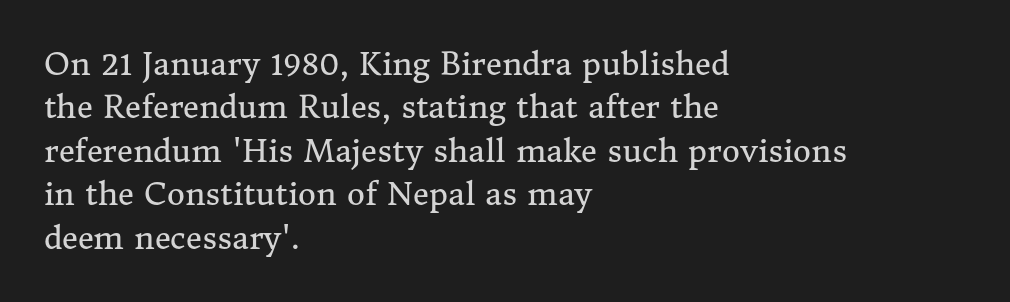
{"serif": "yes", "italic": "no", "bold": "no", "weight": "regular", "width": "normal", "stroke_contrast": "medium", "x_height": "medium", "monospaced": "no", "underline": "no", "align": "left", "line_spacing": "normal", "line_spacing_ratio": 1.4, "letter_spacing": "normal", "letter_spacing_em": 0.0, "glyph_px": 31}
